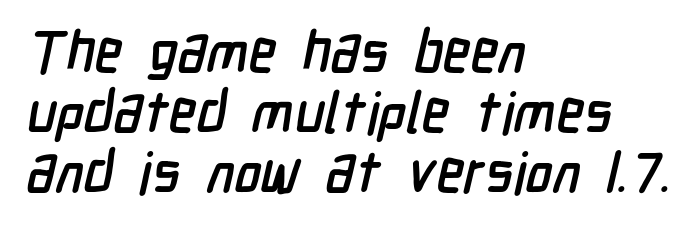
You could not count columns in this text — the font is proportionally spaced. Check where the strokes stop: nothing finishes them off — pure sans. Nobody touched the tracking dial on this one. Teacher's note: observe the even left margin — that is flush-left alignment.
